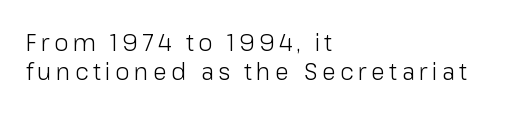
{"italic": "no", "bold": "no", "underline": "no", "align": "left", "line_spacing_ratio": 1.24, "glyph_px": 23}
